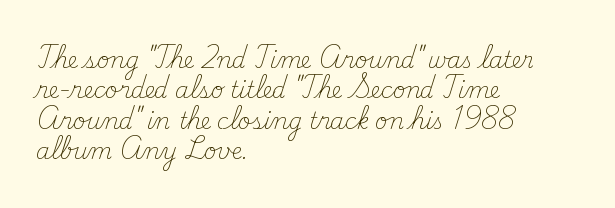
A quiet, ordinary-to-light weight characterises the typeface. The text block is weighted toward the left margin, trailing off unevenly rightward. This rendering leaves character spacing at its baseline value. The strip under each line holds only bare page.
